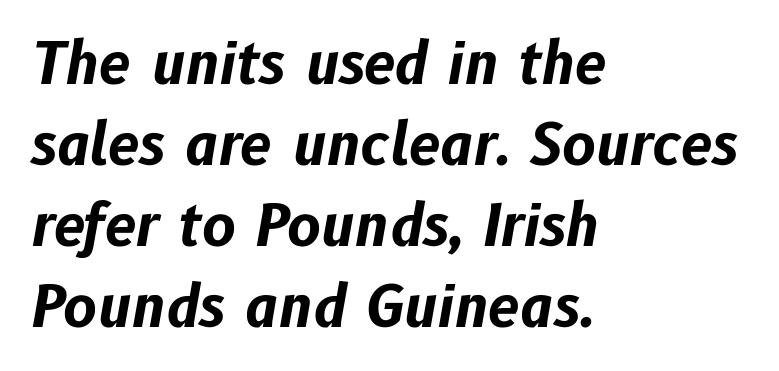
Its strokes are broad and dark, the hallmark of bold type. Proportional: the letters do not fall into vertical columns. Between one letter and the next there's only the usual sliver of space. The passage is arranged the way most books set body copy — flush left. Plain, unruled lines of type.
